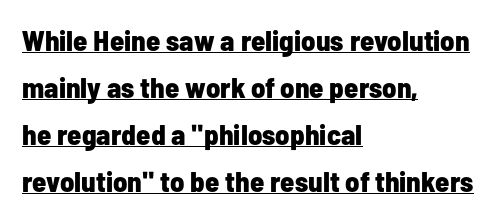
{"serif": "no", "italic": "no", "bold": "yes", "weight": "bold", "width": "condensed", "stroke_contrast": "low", "x_height": "medium", "monospaced": "no", "underline": "yes", "align": "left", "line_spacing": "normal", "line_spacing_ratio": 1.62, "letter_spacing": "normal", "letter_spacing_em": 0.0, "glyph_px": 29}
